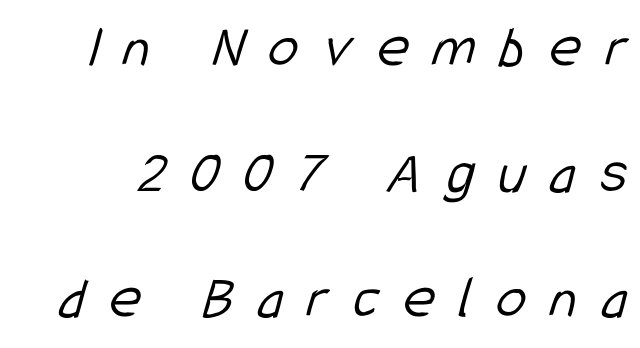
Q: Is the text bold? A: No.
Q: Is the typeface a serif or a sans-serif typeface? A: Sans-serif.
Q: Is the text underlined? A: No.
Q: Is the spacing between letters normal or unusually wide? A: Unusually wide.
Q: Is the spacing between lines tight, normal or loose? A: Loose.
Q: Width (condensed, normal, or wide)? A: Condensed.
Q: Stroke contrast? A: Low.
Q: x-height? A: Medium.
Q: Monospaced? A: No.
